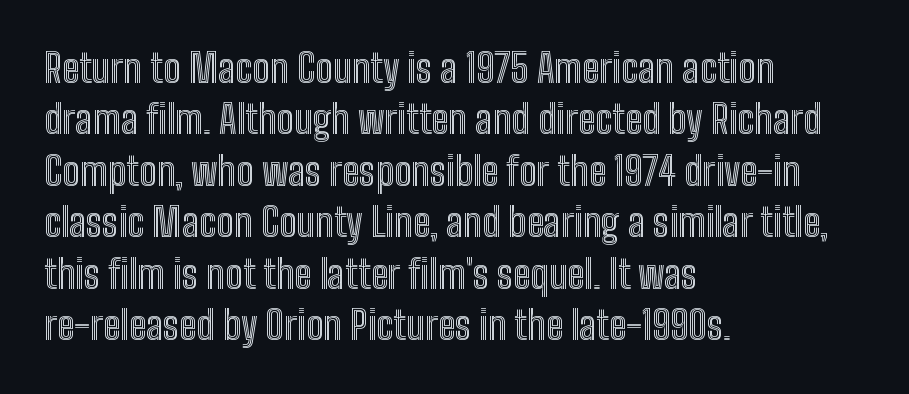
Compared with typical paragraphs, the rows here are spaced about the same. Check the space under the baseline: it is left empty. Which margin do the lines hug? The left one — the right edge is uneven. Varying glyph widths throughout — classic text-font behaviour. It's the straight-up-and-down kind of type. The horizontal fit of the characters is conventional and even.
